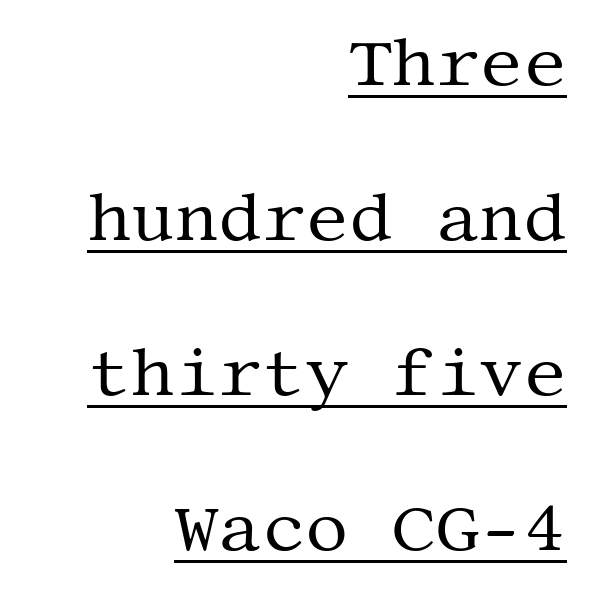
{"serif": "yes", "italic": "no", "bold": "no", "weight": "regular", "width": "normal", "stroke_contrast": "medium", "x_height": "large", "underline": "yes", "align": "right", "line_spacing": "loose", "line_spacing_ratio": 2.28, "letter_spacing": "normal", "letter_spacing_em": 0.0, "glyph_px": 68}
